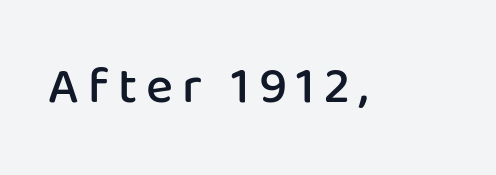
These lines are rendered in a variable-pitch font. Beneath every word, the page is bare. Is the type bold? Partly — it's a semibold, heavier than regular but not fully bold. The lettering holds an erect, upright posture throughout. The rendering shows plain stroke endings on the letterforms — a sans-serif design.
